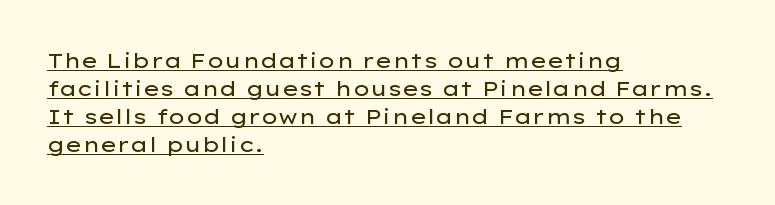
The image shows 21 px text type, upright; set left-aligned, normal line spacing (1.33x), normal letter spacing, underlined.
